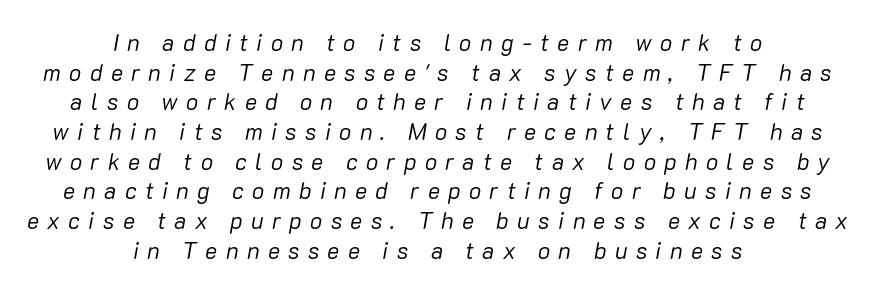
The image shows 23 px text type, italic (leaning right); set centered, normal line spacing (1.29x), unusually wide letter spacing (+0.36 em), not underlined.
